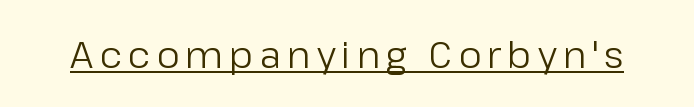
Q: Is the text bold? A: No.
Q: Is the text italic (slanted)? A: No, it is upright.
Q: Is the typeface a serif or a sans-serif typeface? A: Sans-serif.
Q: Is the text underlined? A: Yes.
Q: Width (condensed, normal, or wide)? A: Normal.
Q: Stroke contrast? A: Low.
Q: x-height? A: Medium.
Q: Monospaced? A: No.
